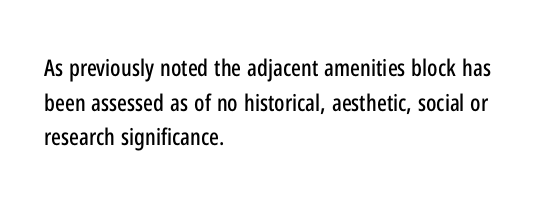
Q: Is the text italic (slanted)? A: No, it is upright.
Q: Is the text underlined? A: No.
Q: How is the paragraph aligned? A: Left-aligned.
Q: Is the spacing between letters normal or unusually wide? A: Normal.
Q: Is the spacing between lines tight, normal or loose? A: Normal.
